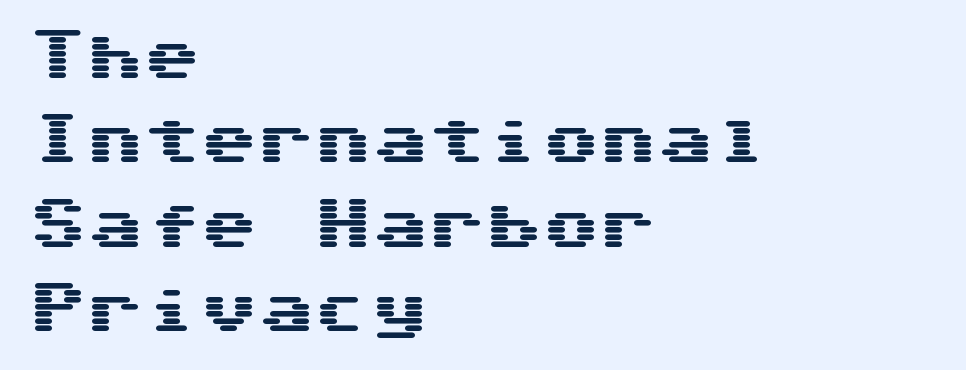
{"serif": "no", "italic": "no", "width": "wide", "stroke_contrast": "medium", "x_height": "medium", "underline": "no", "align": "left", "line_spacing": "normal", "line_spacing_ratio": 1.48, "letter_spacing": "normal", "letter_spacing_em": 0.0, "glyph_px": 57}
